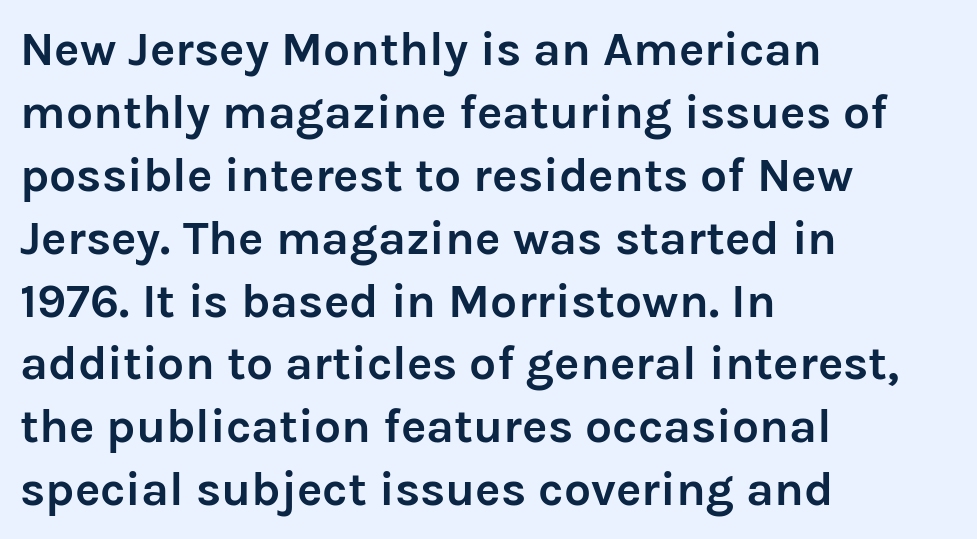
{"serif": "no", "italic": "no", "bold": "yes", "weight": "semibold", "width": "normal", "stroke_contrast": "low", "x_height": "medium", "monospaced": "no", "underline": "no", "align": "left", "line_spacing": "normal", "line_spacing_ratio": 1.31, "letter_spacing": "normal", "letter_spacing_em": 0.0, "glyph_px": 48}
